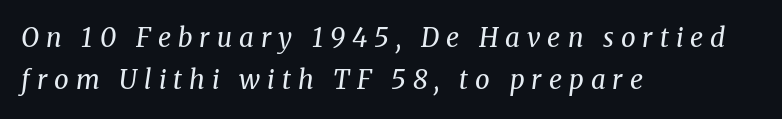
Q: Is the text bold? A: No.
Q: Is the text italic (slanted)? A: Yes, it leans right by about 8 degrees.
Q: Is the text underlined? A: No.
Q: How is the paragraph aligned? A: Left-aligned.
Q: Is the spacing between letters normal or unusually wide? A: Unusually wide.
Q: Is the spacing between lines tight, normal or loose? A: Normal.
